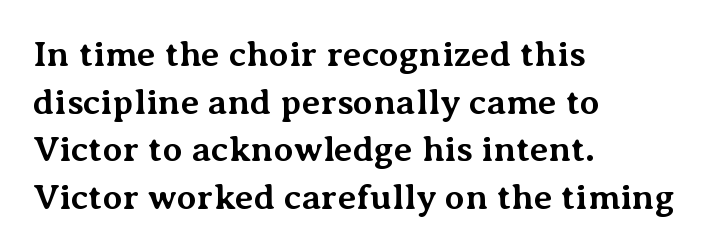
{"serif": "yes", "italic": "no", "bold": "yes", "weight": "bold", "width": "normal", "stroke_contrast": "medium", "x_height": "medium", "monospaced": "no", "underline": "no", "align": "left", "line_spacing": "normal", "line_spacing_ratio": 1.32, "letter_spacing": "normal", "letter_spacing_em": 0.0, "glyph_px": 36}
